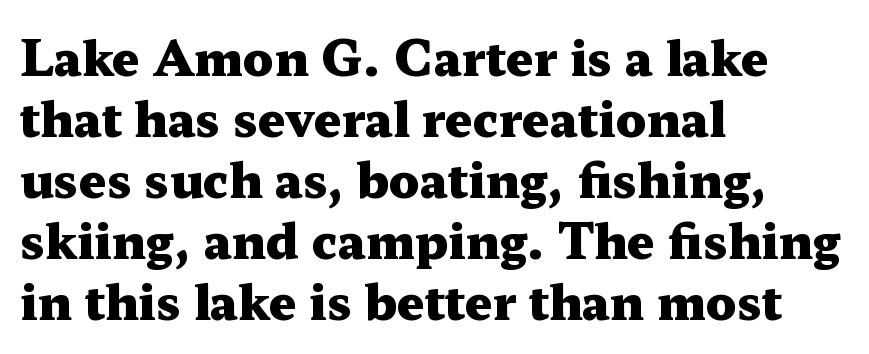
Q: Is the text bold? A: Yes.
Q: Is the text italic (slanted)? A: No, it is upright.
Q: Is the typeface a serif or a sans-serif typeface? A: Serif.
Q: Is the text underlined? A: No.
Q: How is the paragraph aligned? A: Left-aligned.
Q: Is the spacing between letters normal or unusually wide? A: Normal.
Q: Is the spacing between lines tight, normal or loose? A: Normal.
Q: Width (condensed, normal, or wide)? A: Wide.
Q: Stroke contrast? A: Medium.
Q: x-height? A: Medium.
Q: Monospaced? A: No.
